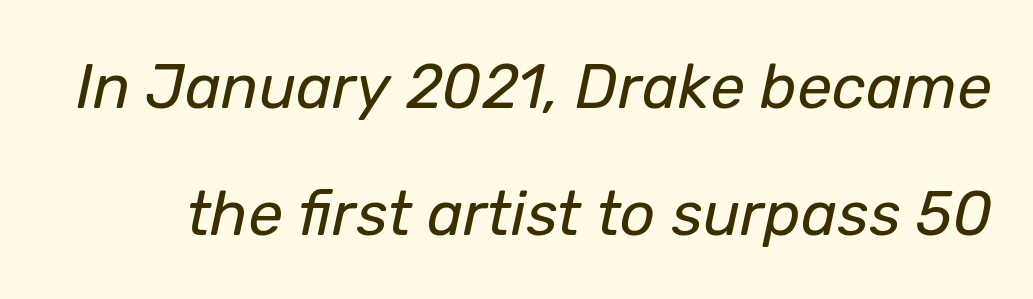
Q: Is the text bold? A: No.
Q: Is the text italic (slanted)? A: Yes, it leans right by about 12 degrees.
Q: Is the text underlined? A: No.
Q: Is the spacing between letters normal or unusually wide? A: Normal.
Q: Is the spacing between lines tight, normal or loose? A: Loose.
Q: Width (condensed, normal, or wide)? A: Normal.
Q: Stroke contrast? A: Low.
Q: x-height? A: Medium.
Q: Monospaced? A: No.
